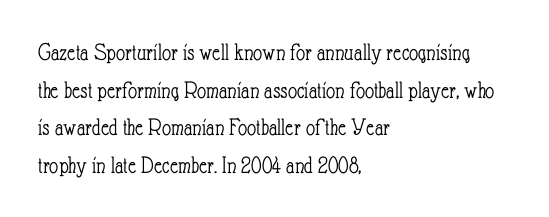
The image shows 25 px text type, upright; set left-aligned, normal line spacing (1.51x), normal letter spacing, not underlined.
